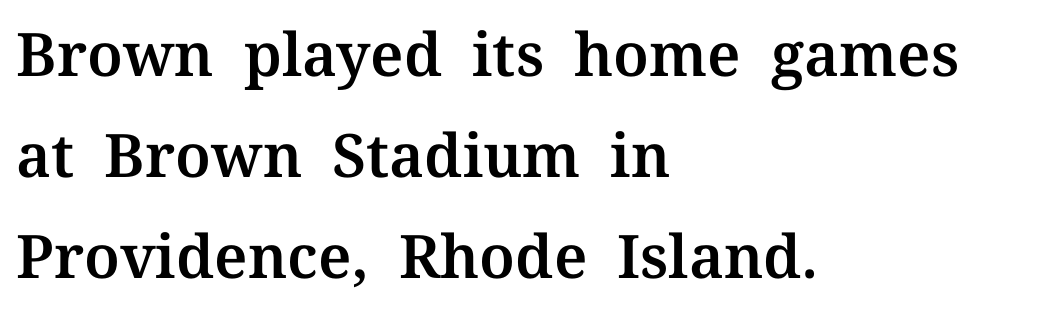
Ordinary non-slanted type is in use. The line texture is even and compact thanks to regular tracking. What's the leading like? Ordinary, nothing unusual. The letters advance in unequal steps, a hallmark of proportional type. Short and long lines alike share a common starting point at left. The text was rendered using a seriffed face with decorative stroke endings.
